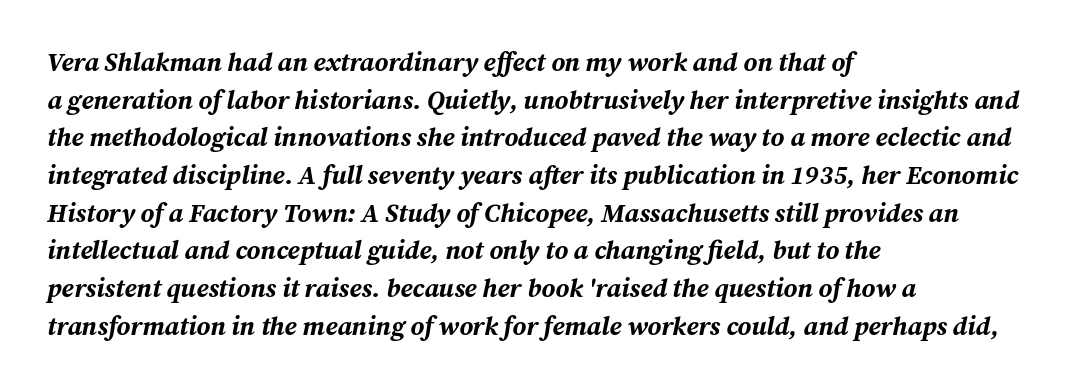
The image shows 26 px bold type, italic (leaning right); set left-aligned, normal line spacing (1.45x), normal letter spacing, not underlined.
